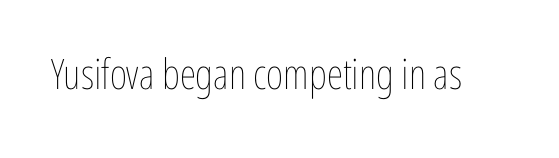
{"italic": "no", "bold": "no", "weight": "thin", "width": "condensed", "stroke_contrast": "low", "x_height": "medium", "monospaced": "no", "underline": "no", "letter_spacing": "normal", "letter_spacing_em": 0.0, "glyph_px": 42}
